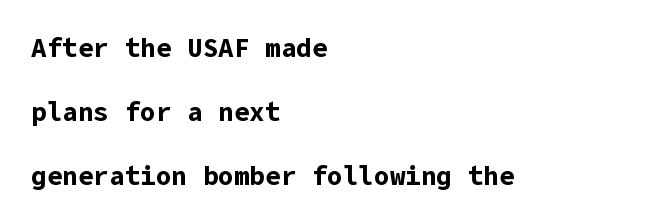
Q: Is the text bold? A: Yes.
Q: Is the text italic (slanted)? A: No, it is upright.
Q: Is the text underlined? A: No.
Q: How is the paragraph aligned? A: Left-aligned.
Q: Is the spacing between letters normal or unusually wide? A: Normal.
Q: Is the spacing between lines tight, normal or loose? A: Loose.
